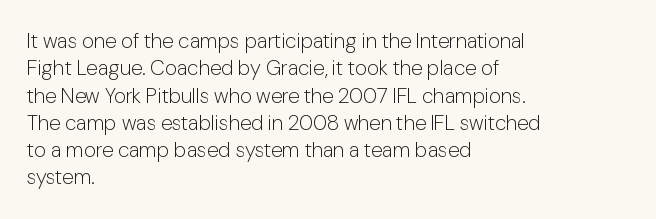
The image shows 21 px text type, upright; set left-aligned, normal line spacing (1.3x), normal letter spacing, not underlined.
